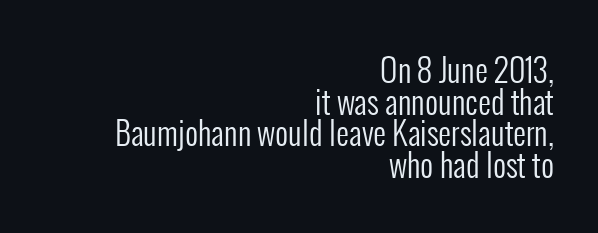
The image shows 32 px regular-weight, condensed sans-serif type, upright; set right-aligned, tight line spacing (0.99x), normal letter spacing, not underlined; low stroke contrast and a medium x-height.
